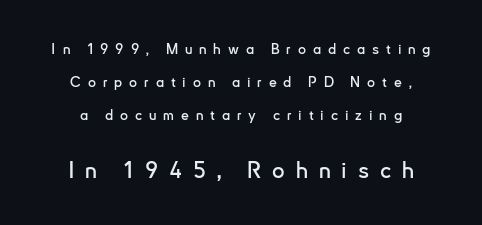
Q: Is the text italic (slanted)? A: No, it is upright.
Q: Is the text underlined? A: No.
Q: Is the spacing between letters normal or unusually wide? A: Unusually wide.
Q: Is the spacing between lines tight, normal or loose? A: Loose.
Q: Which block of text is set in a larger size, the first (top) or the second (bottom)? A: The second (bottom) one.
